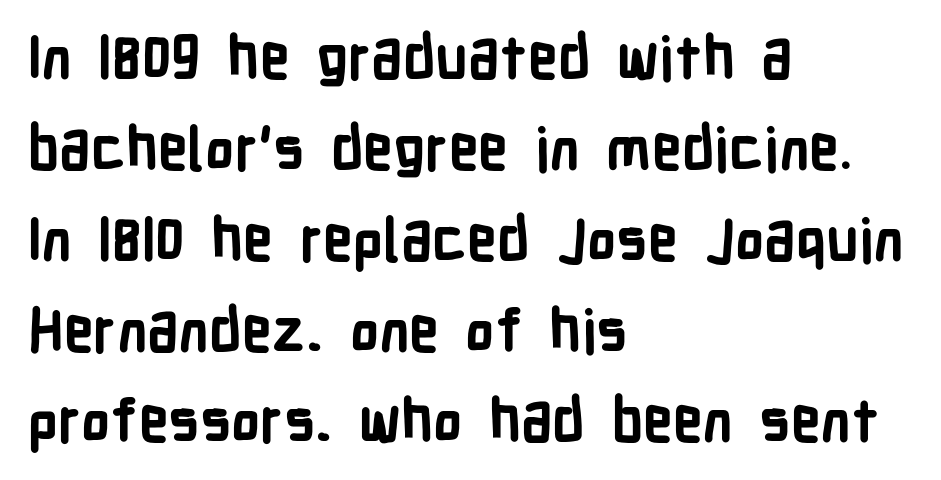
Do the characters align in a grid? No, the font is proportional. A clean baseline with only descenders dipping below it. If you measured baseline to baseline, you'd find a middling distance. Students, note that the glyphs here touch the page at normal intervals. The text block is weighted toward the left margin, trailing off unevenly rightward. Summary of weight: heavy, a full bold.
